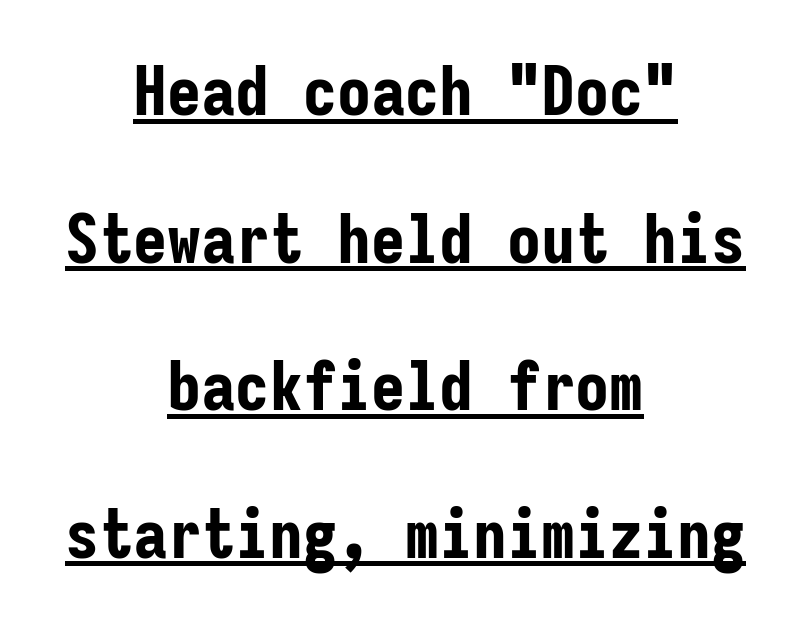
{"serif": "no", "italic": "no", "bold": "yes", "weight": "bold", "width": "condensed", "stroke_contrast": "low", "x_height": "medium", "monospaced": "yes", "underline": "yes", "align": "center", "line_spacing": "loose", "line_spacing_ratio": 2.17, "letter_spacing": "normal", "letter_spacing_em": 0.0, "glyph_px": 68}
